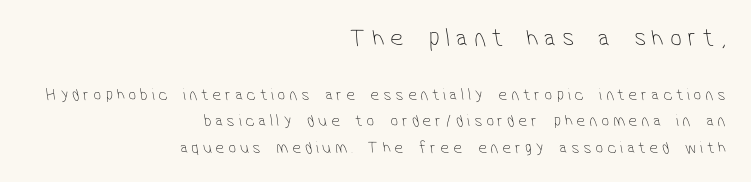
{"bold": "no", "underline": "no", "align": "right", "line_spacing": "normal", "line_spacing_ratio": 1.55, "letter_spacing": "wide", "letter_spacing_em": 0.24, "larger_block": "first", "size_ratio": 1.53, "glyph_px": 26}
